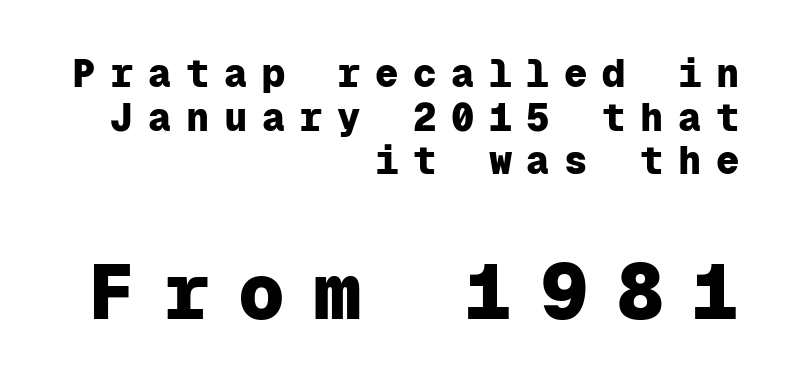
Q: Is the text bold? A: Yes.
Q: Is the text italic (slanted)? A: No, it is upright.
Q: Is the typeface a serif or a sans-serif typeface? A: Sans-serif.
Q: Is the text underlined? A: No.
Q: How is the paragraph aligned? A: Right-aligned.
Q: Is the spacing between letters normal or unusually wide? A: Unusually wide.
Q: Is the spacing between lines tight, normal or loose? A: Tight.
Q: Which block of text is set in a larger size, the first (top) or the second (bottom)? A: The second (bottom) one.
Q: Width (condensed, normal, or wide)? A: Normal.
Q: Stroke contrast? A: Low.
Q: x-height? A: Medium.
Q: Monospaced? A: Yes.
